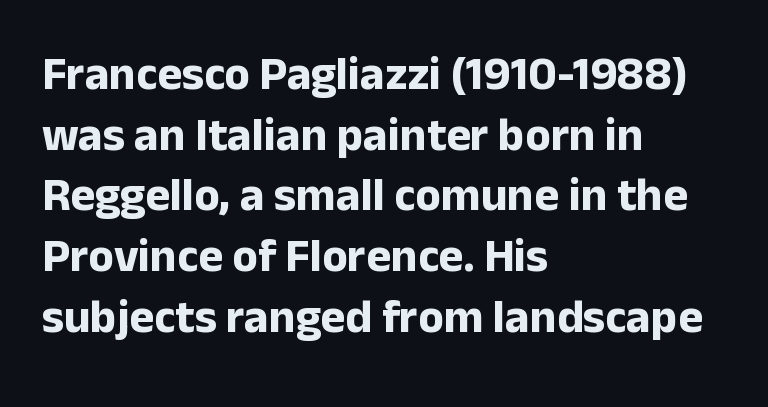
Q: Is the text bold? A: Yes.
Q: Is the text italic (slanted)? A: No, it is upright.
Q: Is the typeface a serif or a sans-serif typeface? A: Sans-serif.
Q: Is the text underlined? A: No.
Q: How is the paragraph aligned? A: Left-aligned.
Q: Is the spacing between letters normal or unusually wide? A: Normal.
Q: Is the spacing between lines tight, normal or loose? A: Normal.
Q: Width (condensed, normal, or wide)? A: Normal.
Q: Stroke contrast? A: Low.
Q: x-height? A: Medium.
Q: Monospaced? A: No.
